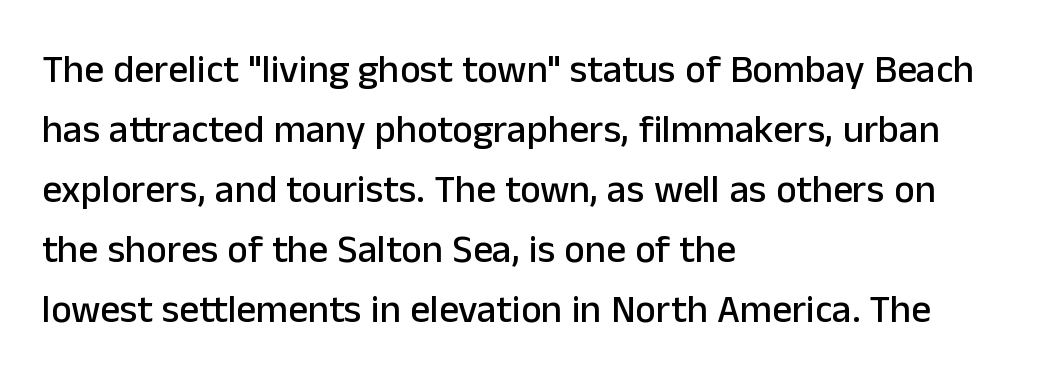
The image shows 39 px sans-serif type, upright; set left-aligned, normal line spacing (1.54x), normal letter spacing, not underlined; low stroke contrast and a medium x-height.
